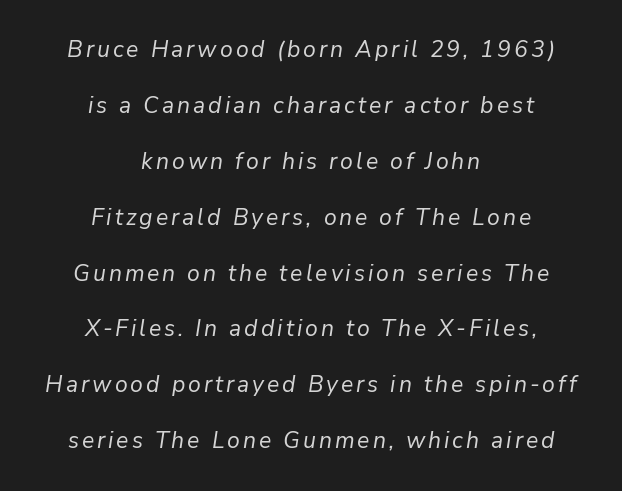
{"italic": "yes", "lean": "right", "slant_degrees": 9, "bold": "no", "underline": "no", "align": "center", "line_spacing": "loose", "line_spacing_ratio": 2.43, "glyph_px": 23}
